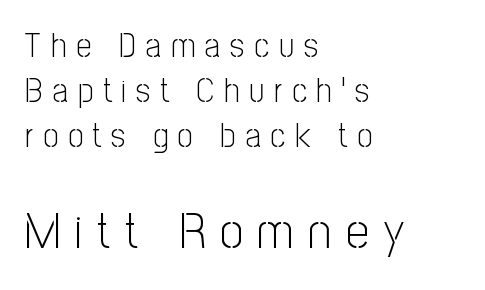
{"serif": "no", "italic": "no", "bold": "no", "weight": "light", "width": "condensed", "stroke_contrast": "low", "x_height": "medium", "monospaced": "no", "underline": "no", "align": "left", "line_spacing": "normal", "line_spacing_ratio": 1.32, "letter_spacing": "wide", "letter_spacing_em": 0.29, "larger_block": "second", "size_ratio": 1.5, "glyph_px": 51}
